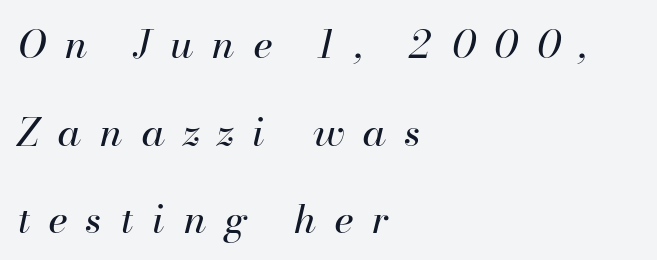
Q: Is the text bold? A: No.
Q: Is the text italic (slanted)? A: Yes, it leans right by about 13 degrees.
Q: Is the text underlined? A: No.
Q: How is the paragraph aligned? A: Left-aligned.
Q: Is the spacing between letters normal or unusually wide? A: Unusually wide.
Q: Is the spacing between lines tight, normal or loose? A: Loose.
Q: Width (condensed, normal, or wide)? A: Normal.
Q: Stroke contrast? A: High.
Q: x-height? A: Small.
Q: Monospaced? A: No.
